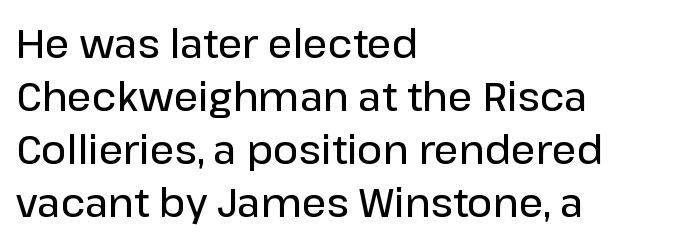
The image shows 39 px semibold sans-serif type, upright; set left-aligned, normal line spacing (1.36x), normal letter spacing, not underlined; low stroke contrast and a medium x-height.
